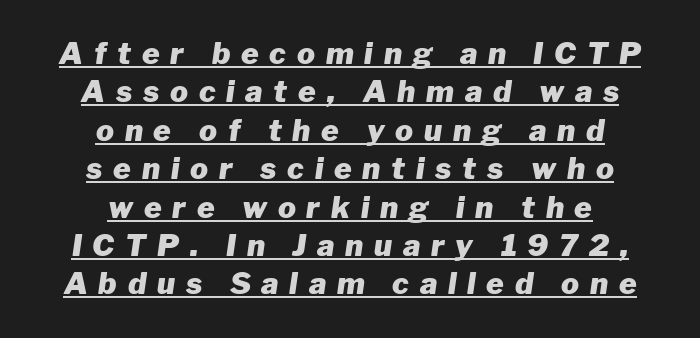
Varying glyph widths throughout — classic text-font behaviour. As a designer I'd log this as weight 700, bold. This rendering uses center alignment, leaving both contours irregular but symmetric. Vertical spacing — default. Emphasis is given by a line drawn under the lettering. The text carries the slant typical of an italic or oblique font.
